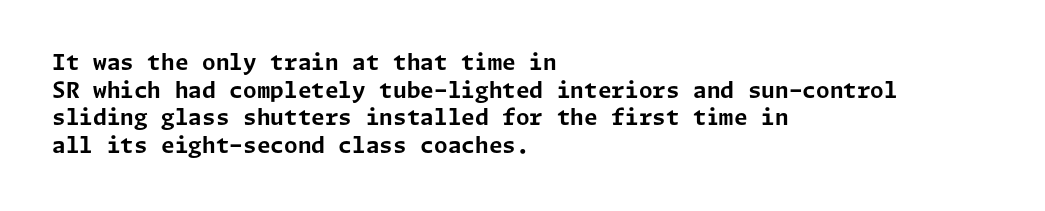
Q: Is the text bold? A: Yes.
Q: Is the text italic (slanted)? A: No, it is upright.
Q: Is the text underlined? A: No.
Q: How is the paragraph aligned? A: Left-aligned.
Q: Is the spacing between letters normal or unusually wide? A: Normal.
Q: Is the spacing between lines tight, normal or loose? A: Normal.
